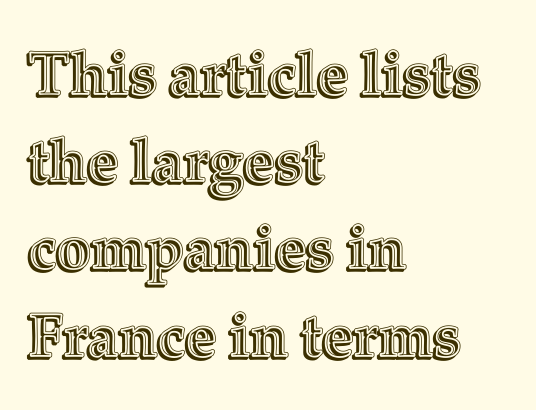
Words appear dense and cohesive because spacing is normal. Quick note: interline space is typical. These lines were composed using upright roman letters. Check under the words: just untouched page. Here the designer chose a conventional face with non-uniform glyph widths.
